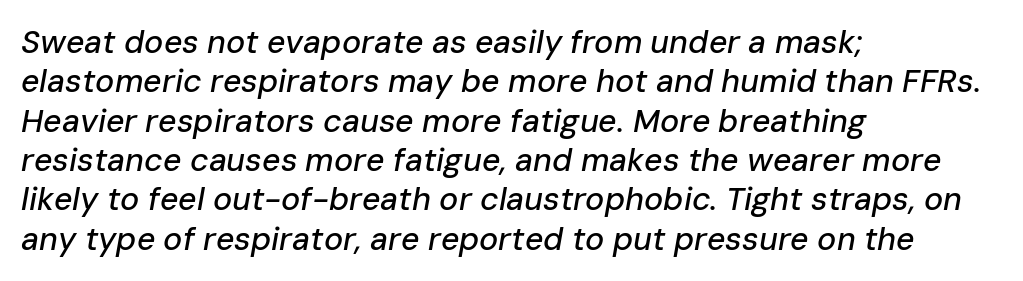
Q: Is the text italic (slanted)? A: Yes, it leans right by about 10 degrees.
Q: Is the text underlined? A: No.
Q: How is the paragraph aligned? A: Left-aligned.
Q: Is the spacing between letters normal or unusually wide? A: Normal.
Q: Width (condensed, normal, or wide)? A: Normal.
Q: Stroke contrast? A: Low.
Q: x-height? A: Medium.
Q: Monospaced? A: No.
